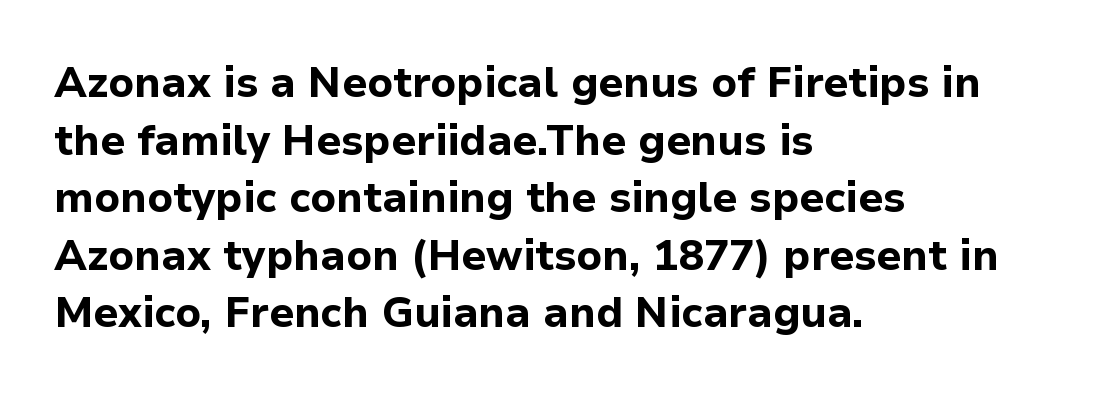
A typesetter would call this leading conventional body-copy spacing. The letters sit at their default tracking, neither squeezed nor spread. The designer went with a sans here, leaving each stem footless. The passage shown is emphatically bold. Every stem runs plumb, perpendicular to the baseline. Decoration check: the copy has no underline.
